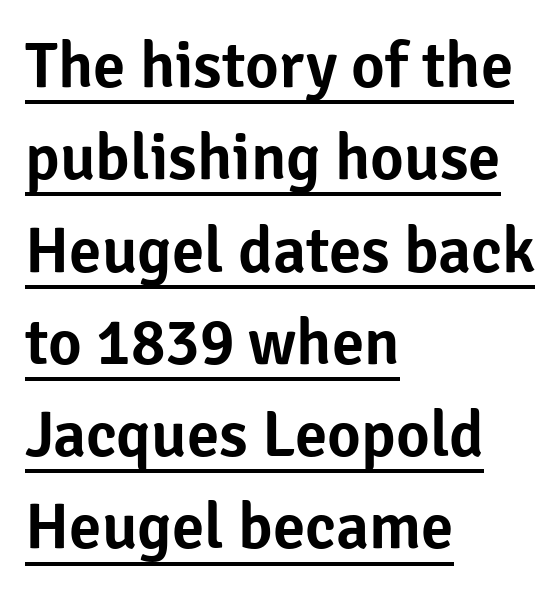
Normally led — the rows are evenly, conventionally spaced. These lines were composed using upright roman letters. The rendering anchors every line to the left-hand side. Students, note that the glyphs here touch the page at normal intervals. The rendering uses natural spacing where letterforms have individual widths.
